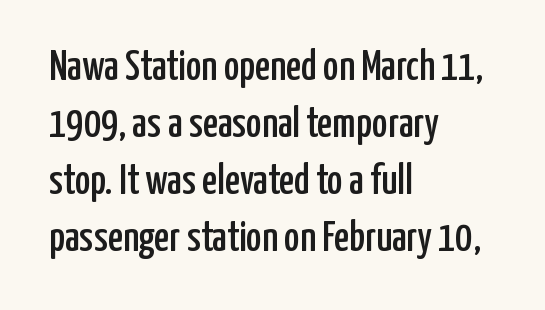
{"serif": "no", "italic": "no", "width": "condensed", "stroke_contrast": "low", "x_height": "medium", "monospaced": "no", "underline": "no", "align": "left", "line_spacing": "normal", "line_spacing_ratio": 1.36, "letter_spacing": "normal", "letter_spacing_em": 0.0, "glyph_px": 42}
